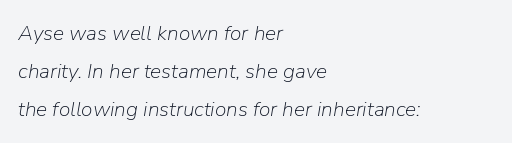
{"italic": "yes", "lean": "right", "slant_degrees": 9, "bold": "no", "underline": "no", "align": "left", "line_spacing_ratio": 1.81, "letter_spacing": "normal", "letter_spacing_em": 0.0, "glyph_px": 21}
